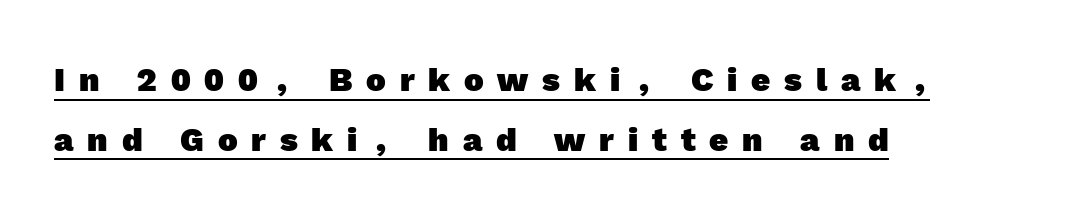
{"serif": "no", "bold": "yes", "weight": "heavy", "width": "normal", "x_height": "medium", "monospaced": "no", "underline": "yes", "align": "left", "line_spacing_ratio": 1.81, "letter_spacing": "wide", "letter_spacing_em": 0.42, "glyph_px": 33}
